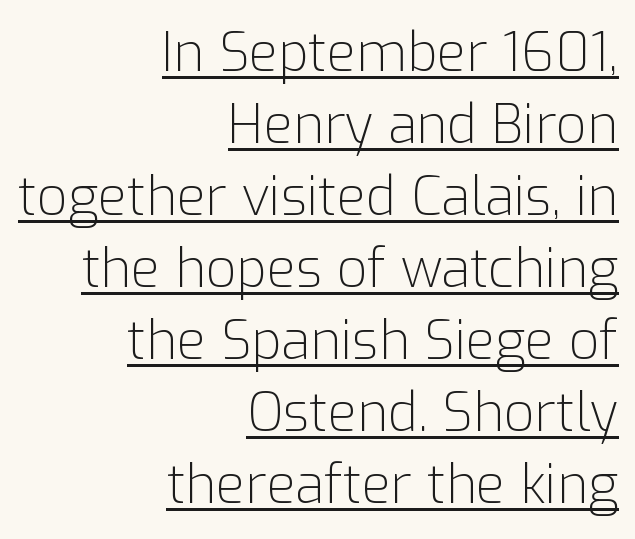
Q: Is the text bold? A: No.
Q: Is the text italic (slanted)? A: No, it is upright.
Q: Is the typeface a serif or a sans-serif typeface? A: Sans-serif.
Q: Is the text underlined? A: Yes.
Q: How is the paragraph aligned? A: Right-aligned.
Q: Is the spacing between letters normal or unusually wide? A: Normal.
Q: Is the spacing between lines tight, normal or loose? A: Normal.
Q: Width (condensed, normal, or wide)? A: Normal.
Q: Stroke contrast? A: Low.
Q: x-height? A: Medium.
Q: Monospaced? A: No.
